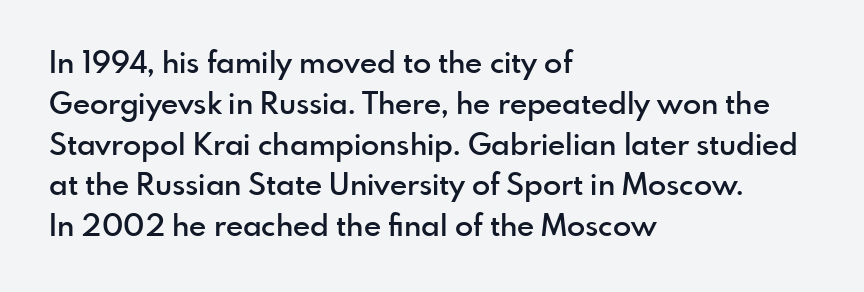
These lines are rendered in a variable-pitch font. You can tell from the bare stems that sans-serif type was used. If you drew a ruler down the left edge, every line would touch it. Leading matches the norm, producing a regular column.
